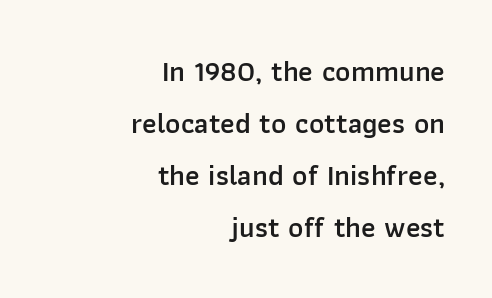
The image shows 29 px semibold sans-serif type, upright; set right-aligned, line spacing 1.79x, normal letter spacing, not underlined; low stroke contrast and a medium x-height.
